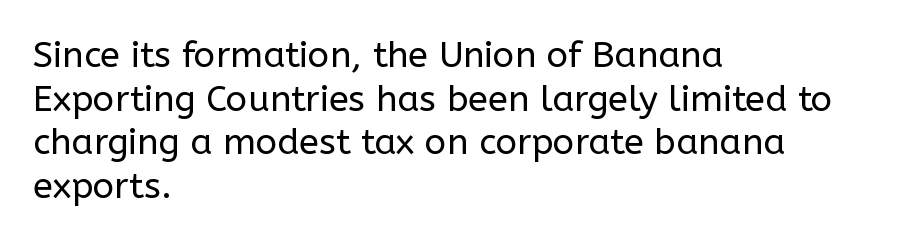
The image shows 36 px regular-weight sans-serif type, upright; set left-aligned, line spacing 1.21x, normal letter spacing, not underlined; low stroke contrast and a medium x-height.
